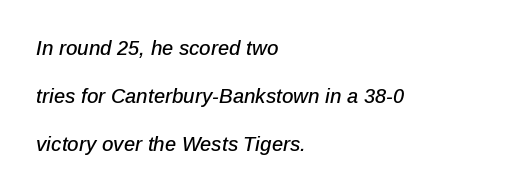
This rendering uses left alignment, leaving the right contour irregular. In terms of letterspacing, this is plain default setting. Does the leading feel generous? Absolutely, it's lavish. Slant detected: the letters are inclined.
